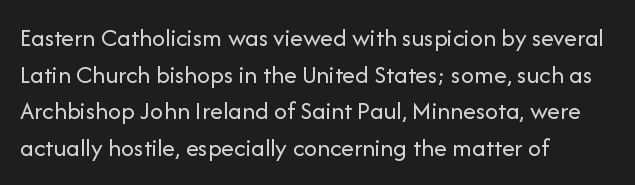
In CSS terms this would be text-align: left. The words here are not underlined. The font is comparable to plain body text, perhaps lighter. Every character sits straight up, as roman type does. The vertical gap from one line to the next is medium. Compared with typical body copy, the letter spacing here is the same.
